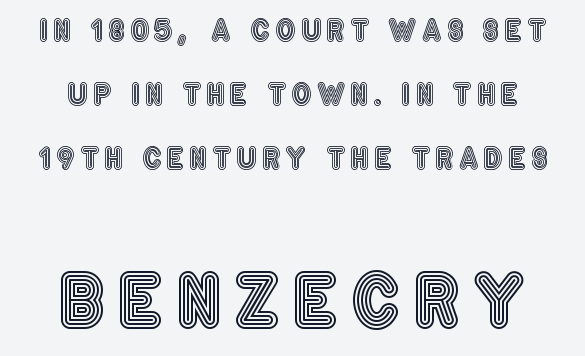
The image shows 71 px condensed type, upright; set centered, loose line spacing (2.29x), not underlined; the second (bottom) block is 2.54x larger; a large x-height.
